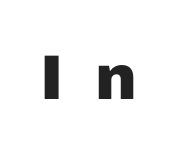
Typographic density is high because the face is bold. Unlike a traditional serif, this face leaves its strokes unadorned. Looks like regular typesetting: each glyph gets only the width it needs. Compared with typical body copy, the letter spacing here is much looser. Style check: upright.
